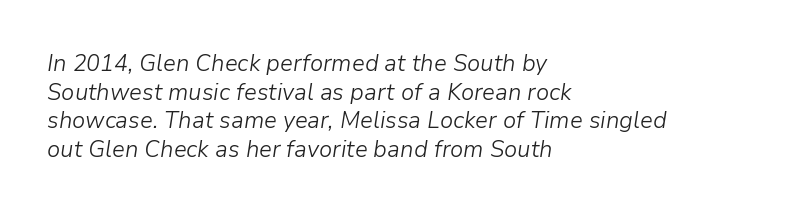
Q: Is the text bold? A: No.
Q: Is the text italic (slanted)? A: Yes, it leans right by about 9 degrees.
Q: Is the text underlined? A: No.
Q: How is the paragraph aligned? A: Left-aligned.
Q: Is the spacing between letters normal or unusually wide? A: Normal.
Q: Is the spacing between lines tight, normal or loose? A: Normal.
